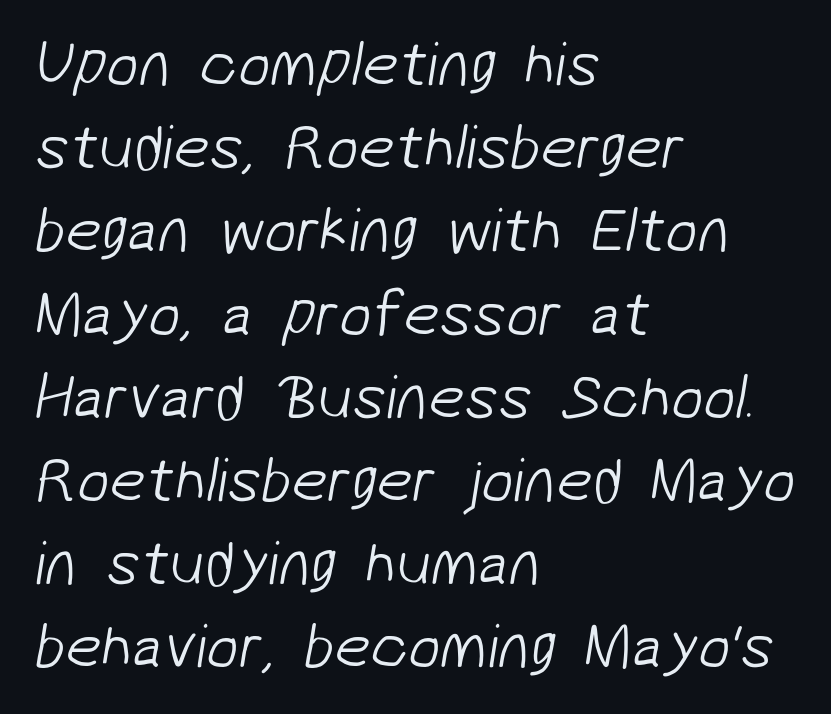
Q: Is the text bold? A: No.
Q: Is the typeface a serif or a sans-serif typeface? A: Sans-serif.
Q: Is the text underlined? A: No.
Q: How is the paragraph aligned? A: Left-aligned.
Q: Is the spacing between letters normal or unusually wide? A: Normal.
Q: Is the spacing between lines tight, normal or loose? A: Normal.
Q: Width (condensed, normal, or wide)? A: Normal.
Q: Stroke contrast? A: Low.
Q: x-height? A: Medium.
Q: Monospaced? A: No.
